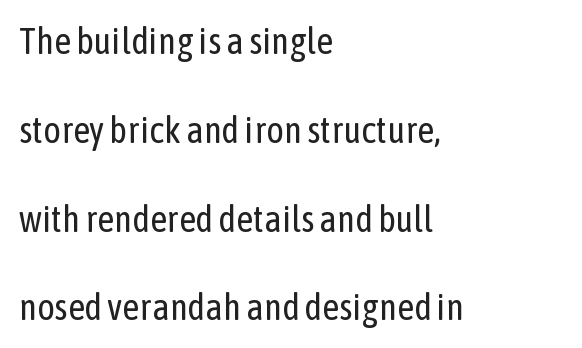
The image shows 37 px regular-weight, condensed sans-serif type, upright; set left-aligned, loose line spacing (2.4x), normal letter spacing, not underlined; low stroke contrast and a medium x-height.
